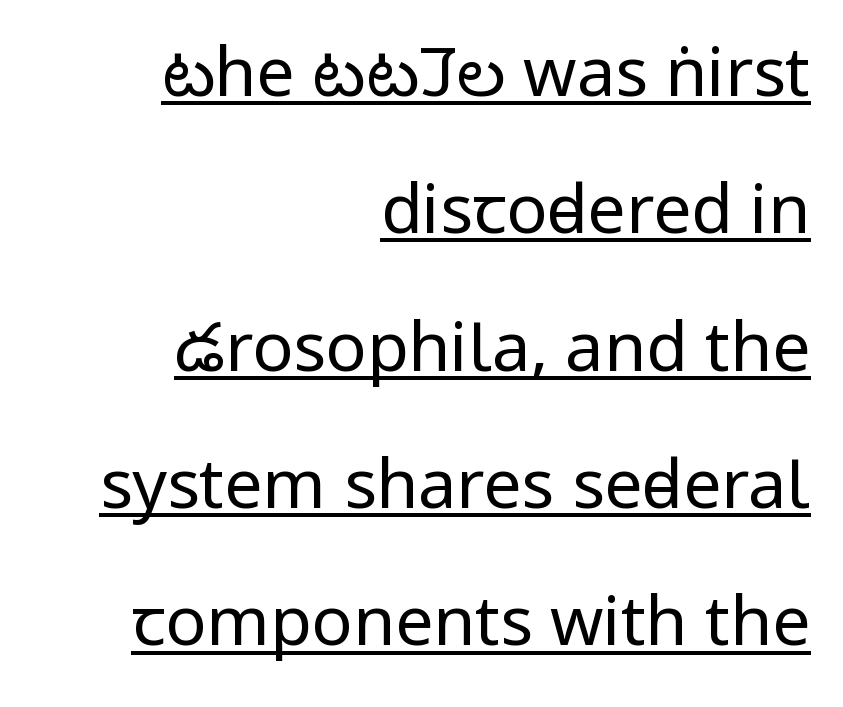
Q: Is the text bold? A: No.
Q: Is the text italic (slanted)? A: No, it is upright.
Q: Is the typeface a serif or a sans-serif typeface? A: Sans-serif.
Q: Is the text underlined? A: Yes.
Q: How is the paragraph aligned? A: Right-aligned.
Q: Is the spacing between letters normal or unusually wide? A: Normal.
Q: Is the spacing between lines tight, normal or loose? A: Loose.
Q: Width (condensed, normal, or wide)? A: Condensed.
Q: Stroke contrast? A: Low.
Q: x-height? A: Large.
Q: Monospaced? A: No.
